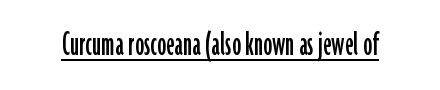
The image shows 36 px condensed sans-serif type, upright; set normal letter spacing, underlined; low stroke contrast and a medium x-height.
